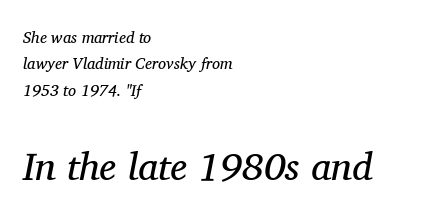
The image shows 39 px regular-weight serif type, italic (leaning right); set left-aligned, normal line spacing (1.65x), normal letter spacing, not underlined; the second (bottom) block is 2.44x larger; medium stroke contrast and a medium x-height.
